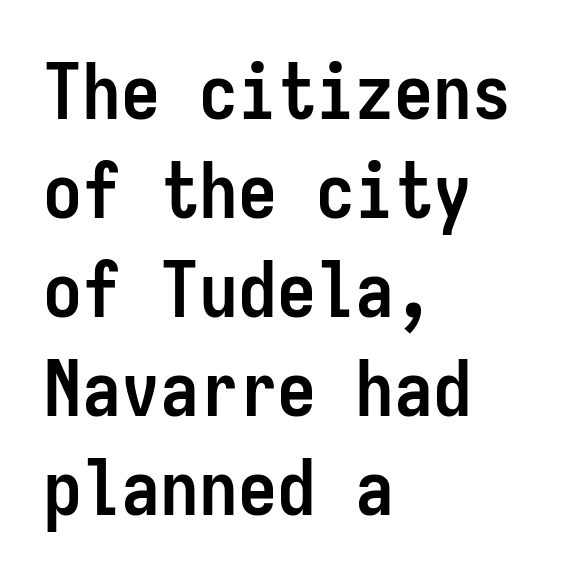
The typesetter chose a ragged-right arrangement here. How heavy is the stroke? Heavy — this is a bold. Every character here occupies the same horizontal width, giving the sample a typewriter-like rhythm. Students, observe: this is what conventionally led text looks like. The gap between lines stays unmarked. Check where the strokes stop: nothing finishes them off — pure sans.
